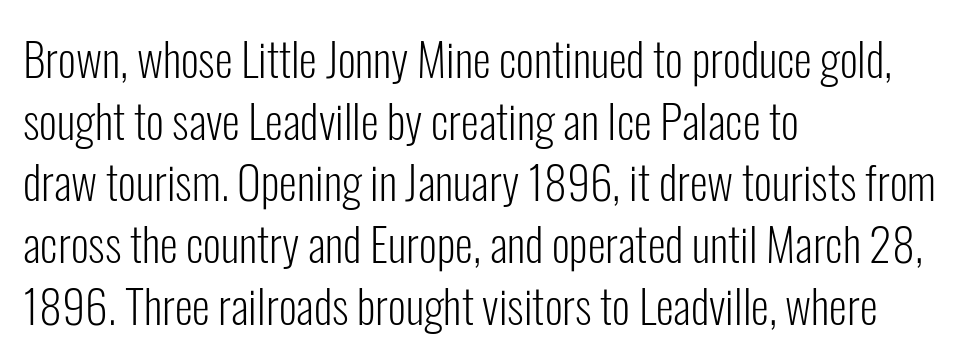
Here the glyphs are tracked normally, forming tight word shapes. The passage shown is typeset with a sans-serif family. The specimen omits any rule beneath the text block's lines. Ink coverage per letter is moderate at most. Interline gaps are of average width in this sample.
